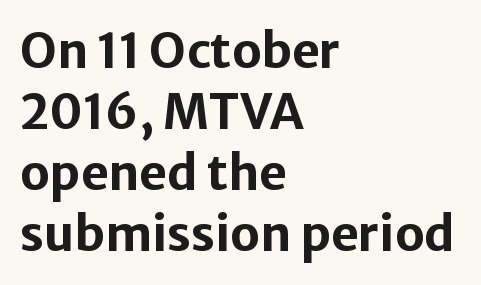
Standard letterfit; no display-style spreading of the glyphs. Heavy, bold letterforms. What kind of face is this? One without serifs — a sans. The lines sit at an ordinary, default distance from one another. The lines are quadded left.
